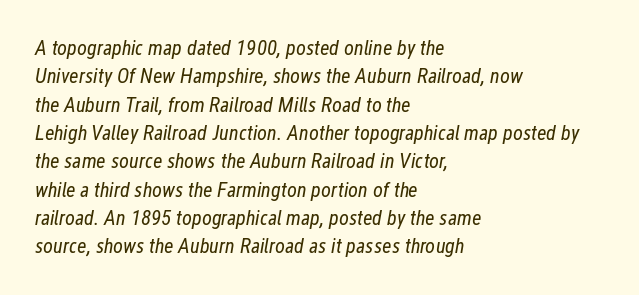
The image shows 21 px text type, italic (leaning right); set left-aligned, normal line spacing (1.35x), normal letter spacing, not underlined.
